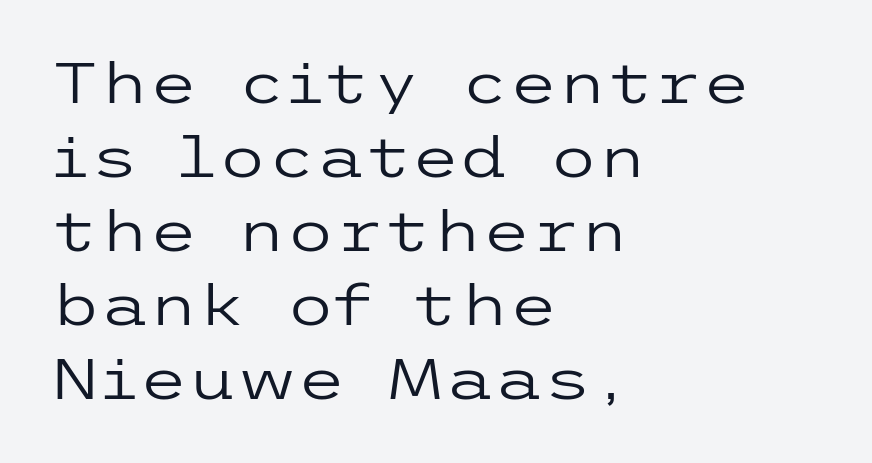
Spacing between characters is what you'd get straight out of the box. Caption: multi-line text, flush left, ragged right. Students, observe: this is what conventionally led text looks like. The area under the type is left untouched.
